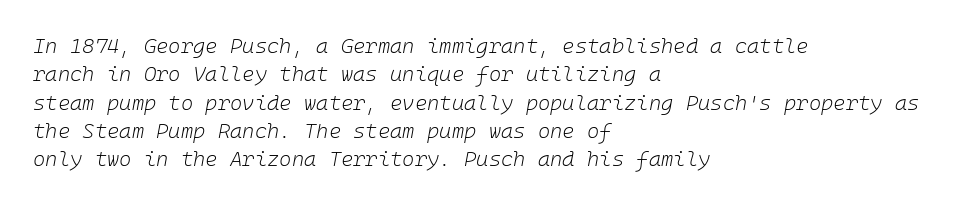
The image shows 21 px text type, italic (leaning right); set left-aligned, normal line spacing (1.35x), normal letter spacing, not underlined.
